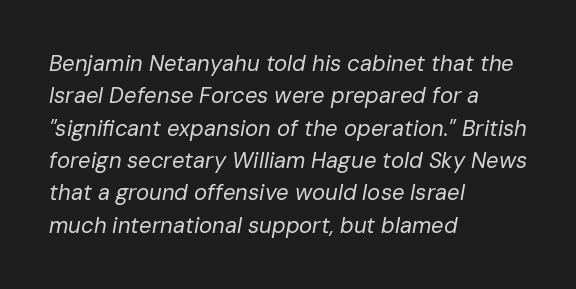
The leading is moderate, giving the passage an even texture. The letters are slanted; this is an italic face. Each line starts at the same left margin while the right side varies. The words here are not underlined. Compared with typical body copy, the letter spacing here is the same. Stems and bowls with no extra thickness — not bold.
